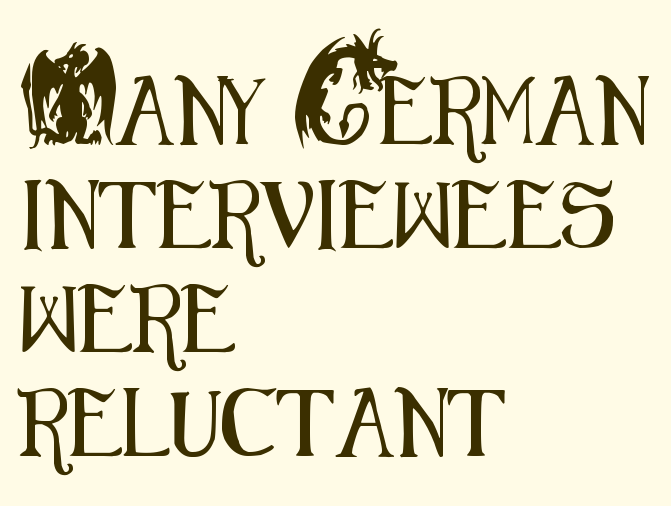
Q: Is the text italic (slanted)? A: No, it is upright.
Q: Is the typeface a serif or a sans-serif typeface? A: Sans-serif.
Q: Is the text underlined? A: No.
Q: How is the paragraph aligned? A: Left-aligned.
Q: Is the spacing between letters normal or unusually wide? A: Normal.
Q: Is the spacing between lines tight, normal or loose? A: Normal.
Q: Width (condensed, normal, or wide)? A: Condensed.
Q: Stroke contrast? A: Medium.
Q: x-height? A: Small.
Q: Monospaced? A: No.
